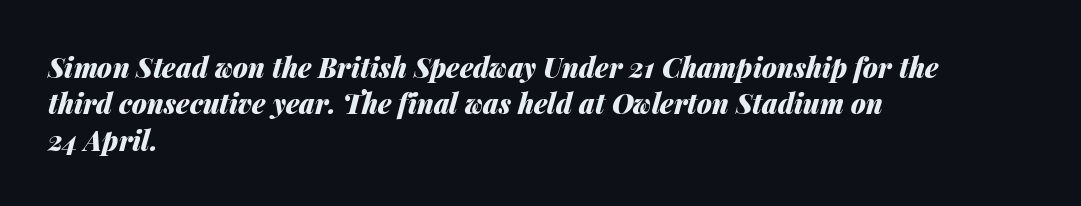
{"italic": "yes", "lean": "right", "slant_degrees": 14, "bold": "yes", "underline": "no", "align": "left", "line_spacing": "normal", "line_spacing_ratio": 1.35, "letter_spacing": "normal", "letter_spacing_em": 0.0, "glyph_px": 27}
